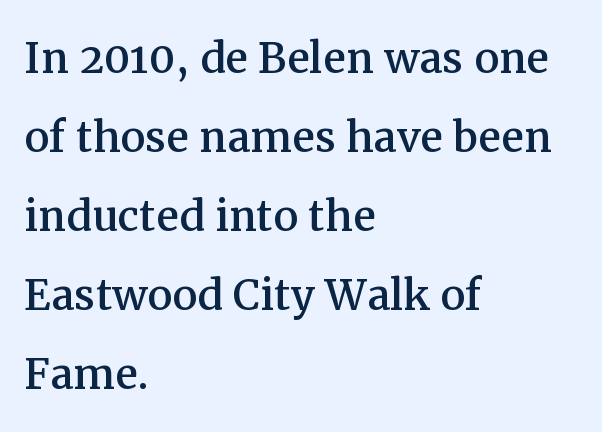
The passage shown is typeset with a serif family. Descenders are the only things crossing below the line. Honestly, the row spacing looks completely unremarkable. Words appear dense and cohesive because spacing is normal. Character widths vary here, with narrow letters taking less room than wide ones.
